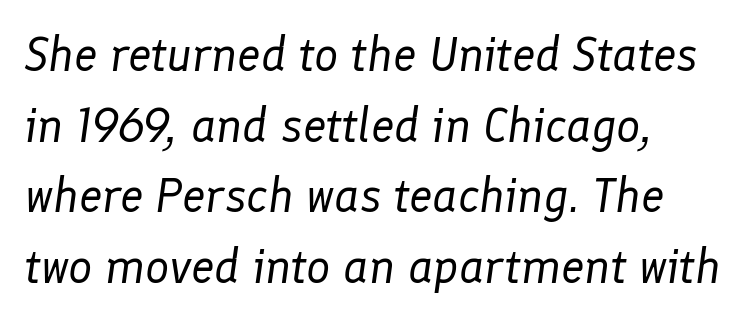
Check the space under the baseline: it is left empty. Proportional: the letters do not fall into vertical columns. There's an unmistakable incline to the writing here. Students, note that the glyphs here touch the page at normal intervals.
